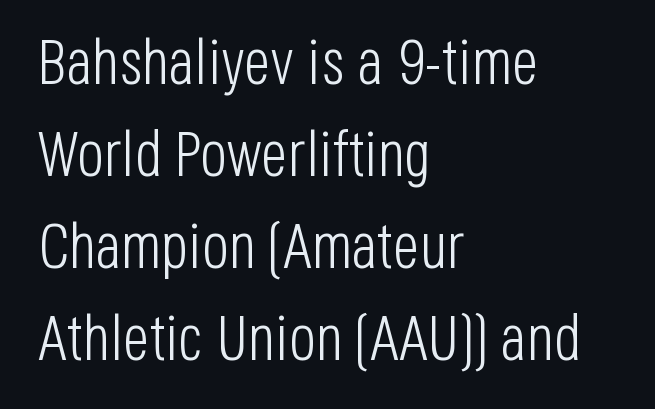
Q: Is the text bold? A: No.
Q: Is the text italic (slanted)? A: No, it is upright.
Q: Is the typeface a serif or a sans-serif typeface? A: Sans-serif.
Q: Is the text underlined? A: No.
Q: How is the paragraph aligned? A: Left-aligned.
Q: Is the spacing between letters normal or unusually wide? A: Normal.
Q: Is the spacing between lines tight, normal or loose? A: Normal.
Q: Width (condensed, normal, or wide)? A: Condensed.
Q: Stroke contrast? A: Low.
Q: x-height? A: Large.
Q: Monospaced? A: No.
